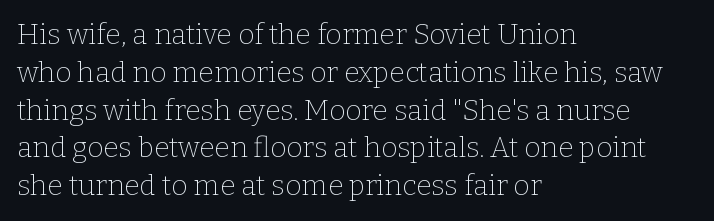
What stands out about the letter spacing? Nothing — it is the standard amount. Varying glyph widths throughout — classic text-font behaviour. Leftover space on each line is placed entirely after the last word. Compared with typical paragraphs, the rows here are spaced about the same.
